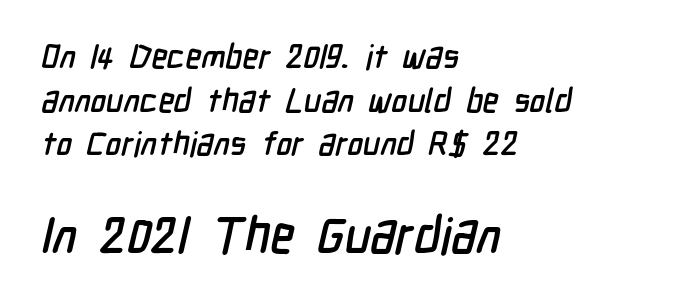
{"serif": "no", "width": "condensed", "stroke_contrast": "low", "x_height": "medium", "monospaced": "no", "underline": "no", "align": "left", "line_spacing": "normal", "line_spacing_ratio": 1.32, "letter_spacing": "normal", "letter_spacing_em": 0.0, "larger_block": "second", "size_ratio": 1.52, "glyph_px": 50}
